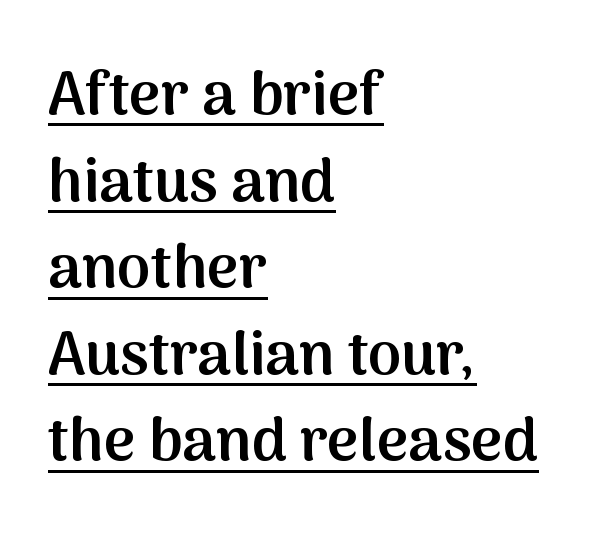
{"serif": "no", "italic": "no", "bold": "semi", "weight": "semibold", "width": "normal", "stroke_contrast": "medium", "x_height": "medium", "monospaced": "no", "underline": "yes", "align": "left", "line_spacing": "normal", "line_spacing_ratio": 1.42, "letter_spacing": "normal", "letter_spacing_em": 0.0, "glyph_px": 61}
